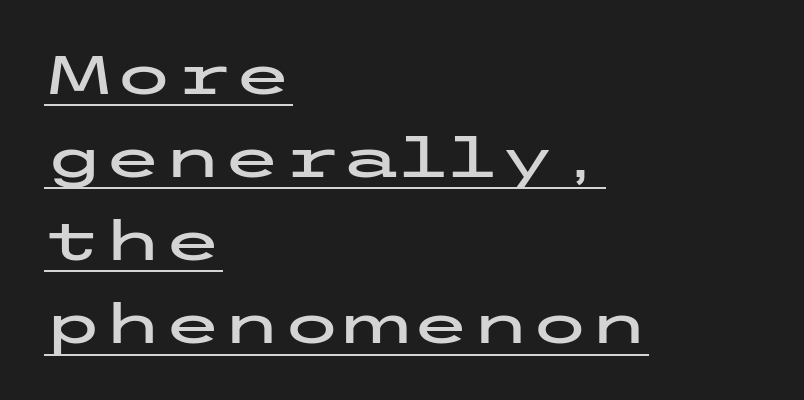
Where is the straight margin? On the left. The font's upright variant was chosen for this text. Has an underline been added? It has. The rendering uses a moderate line-height, typical for paragraphs. The letterforms sit shoulder to shoulder at normal distance.
